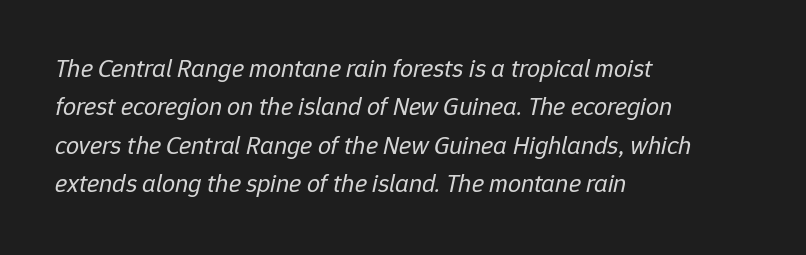
The image shows 26 px text type, italic (leaning right); set left-aligned, normal line spacing (1.48x), normal letter spacing, not underlined.
